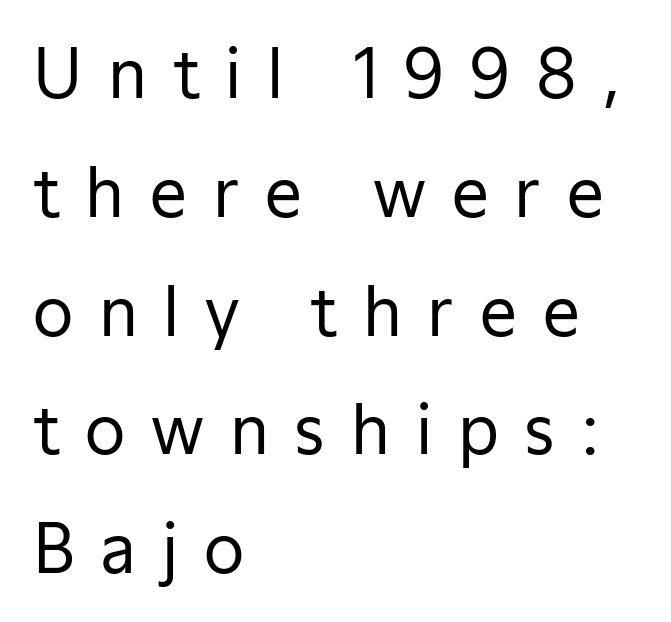
Q: Is the text bold? A: No.
Q: Is the text italic (slanted)? A: No, it is upright.
Q: Is the typeface a serif or a sans-serif typeface? A: Sans-serif.
Q: Is the text underlined? A: No.
Q: How is the paragraph aligned? A: Left-aligned.
Q: Is the spacing between letters normal or unusually wide? A: Unusually wide.
Q: Width (condensed, normal, or wide)? A: Normal.
Q: Stroke contrast? A: Low.
Q: x-height? A: Medium.
Q: Monospaced? A: No.
